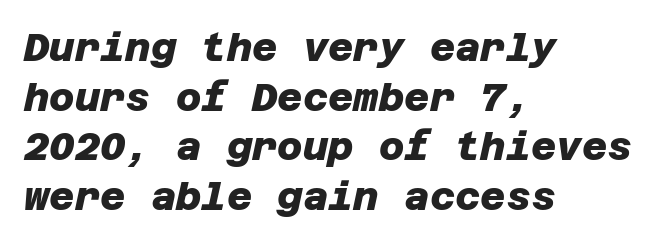
Q: Is the text bold? A: Yes.
Q: Is the typeface a serif or a sans-serif typeface? A: Sans-serif.
Q: Is the text underlined? A: No.
Q: How is the paragraph aligned? A: Left-aligned.
Q: Is the spacing between letters normal or unusually wide? A: Normal.
Q: Is the spacing between lines tight, normal or loose? A: Normal.
Q: Width (condensed, normal, or wide)? A: Normal.
Q: Stroke contrast? A: Low.
Q: x-height? A: Large.
